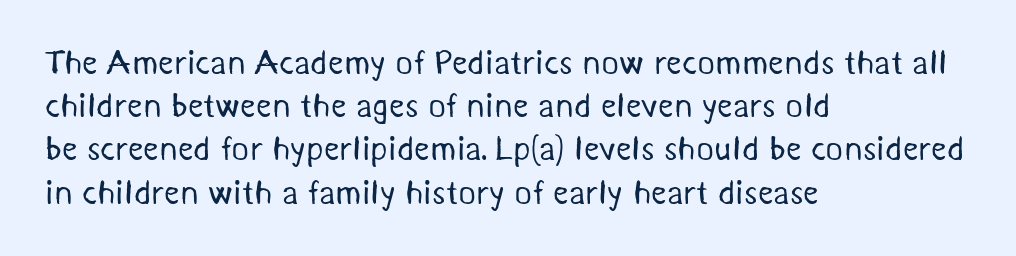
The face looks like a standard text weight, possibly lighter. The designer went with a sans here, leaving each stem footless. In CSS terms this would be text-align: left. Unmarked baselines from the first word to the last. These lines are rendered in a variable-pitch font.
